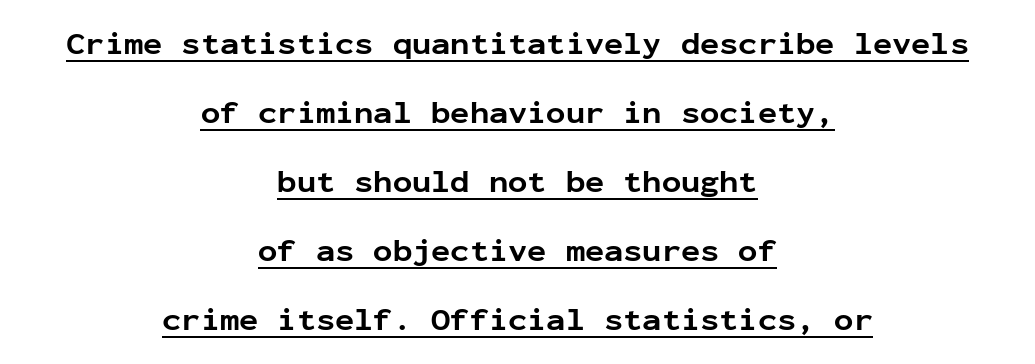
The compositor balanced each line on the midline. The lettering is marked with a stroke running underneath it. Here the designer chose a console-style face with uniform glyph widths. Baseline-to-baseline distance is far greater than the letter height. Compared with typical body copy, the letter spacing here is the same.
